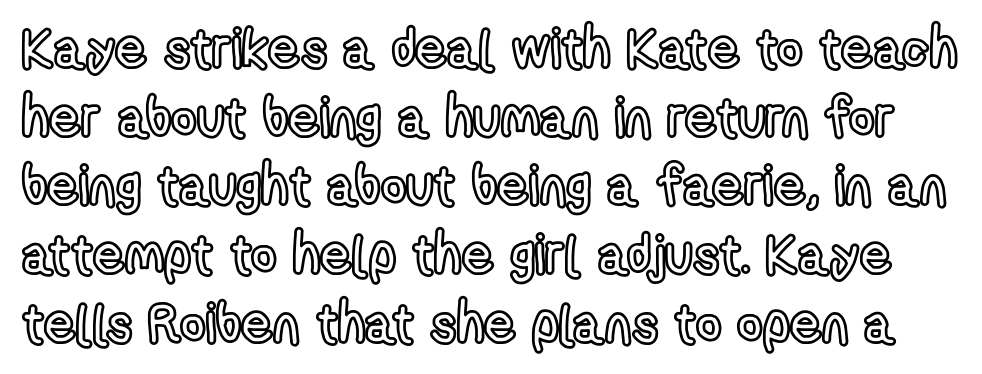
The image shows 55 px condensed type, upright; set normal line spacing (1.25x), normal letter spacing, not underlined; a medium x-height.
